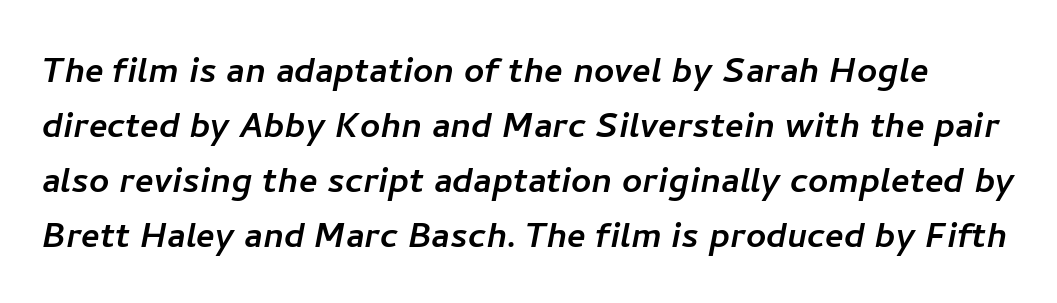
{"serif": "no", "width": "normal", "stroke_contrast": "low", "x_height": "medium", "monospaced": "no", "underline": "no", "line_spacing": "normal", "line_spacing_ratio": 1.25, "letter_spacing": "normal", "letter_spacing_em": 0.0, "glyph_px": 44}
